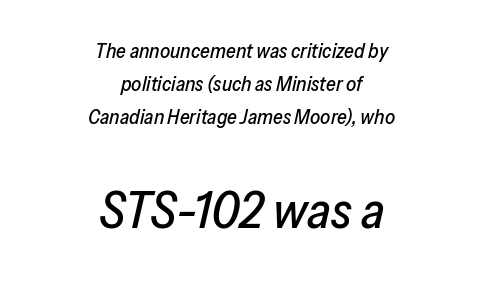
The passage shown is typed in a proportional face where columns would drift. Descenders hang freely into open space. The space between consecutive lines is moderate. You can tell it's italic because the verticals aren't actually vertical.
